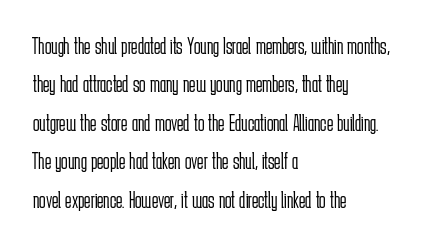
The image shows 24 px text type, upright; set left-aligned, normal line spacing (1.6x), normal letter spacing, not underlined.
